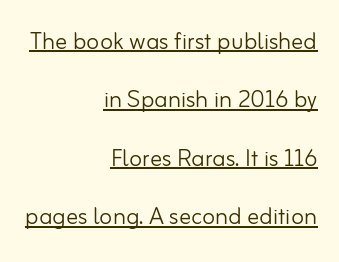
You can see a thin bar hugging the bottom of the glyphs. Spacing verdict: proportional, widths tailored to each character. The line-height multiplier appears high, well above default. The passage is arranged like a letterhead date or caption credit — flush right. You can tell it's not italic because the verticals are truly vertical. The designer went with a sans here, leaving each stem footless.
